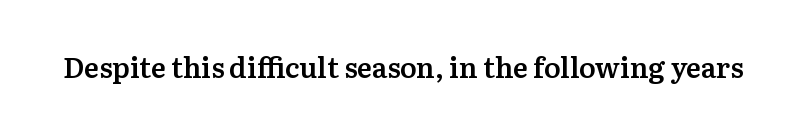
You can tell it's not italic because the verticals are truly vertical. A fair bit of extra ink — the face is semibold, not bold. Students, note that the glyphs here touch the page at normal intervals. Bare-footed words on every line. Little horizontal feet cap the strokes, marking this as serif type. Looks like regular typesetting: each glyph gets only the width it needs.
